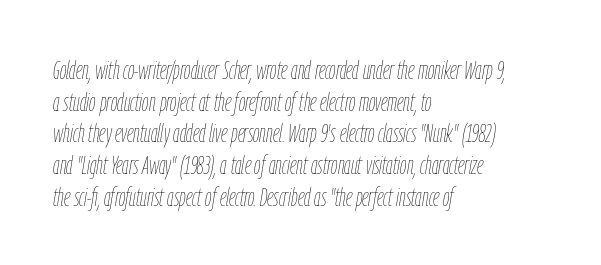
{"italic": "yes", "lean": "right", "slant_degrees": 9, "bold": "no", "underline": "no", "align": "left", "line_spacing_ratio": 1.22, "letter_spacing": "normal", "letter_spacing_em": 0.0, "glyph_px": 26}
